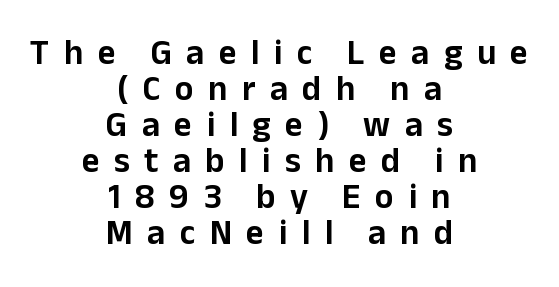
The image shows 35 px sans-serif type, upright; set centered, tight line spacing (1.03x), unusually wide letter spacing (+0.41 em), not underlined; low stroke contrast and a medium x-height.
